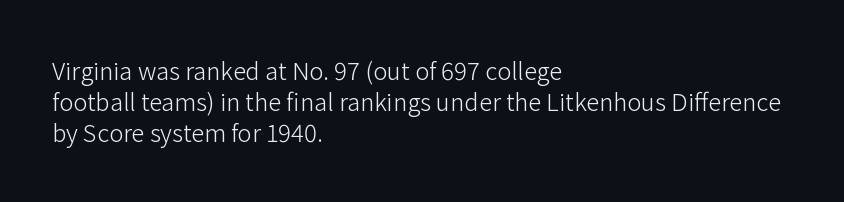
{"italic": "no", "bold": "no", "underline": "no", "align": "left", "line_spacing": "normal", "line_spacing_ratio": 1.3, "letter_spacing": "normal", "letter_spacing_em": 0.0, "glyph_px": 24}
